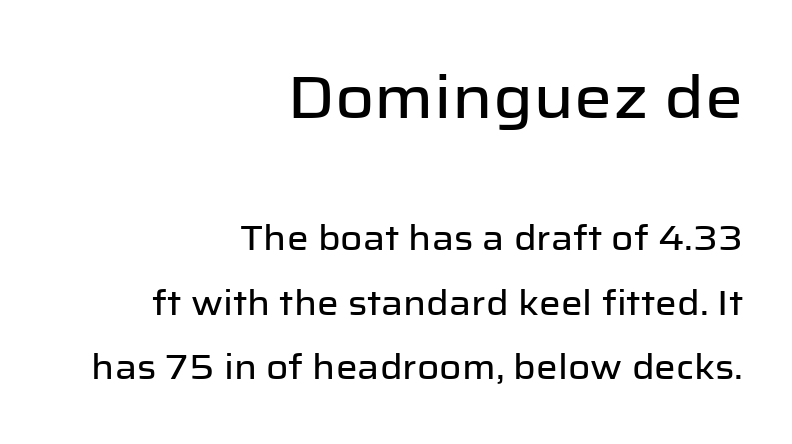
The image shows 60 px sans-serif type, upright; set right-aligned, loose line spacing (1.9x), normal letter spacing, not underlined; the first (top) block is 1.76x larger; low stroke contrast and a medium x-height.
